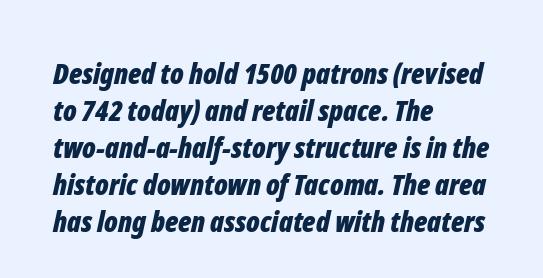
Q: Is the text bold? A: Yes.
Q: Is the text italic (slanted)? A: Yes, it leans right by about 12 degrees.
Q: Is the text underlined? A: No.
Q: How is the paragraph aligned? A: Left-aligned.
Q: Is the spacing between letters normal or unusually wide? A: Normal.
Q: Is the spacing between lines tight, normal or loose? A: Normal.
Q: Width (condensed, normal, or wide)? A: Condensed.
Q: Stroke contrast? A: Low.
Q: x-height? A: Medium.
Q: Monospaced? A: No.
